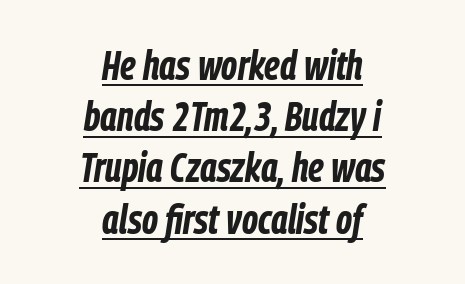
{"italic": "yes", "lean": "right", "slant_degrees": 9, "bold": "yes", "weight": "bold", "width": "condensed", "stroke_contrast": "low", "x_height": "medium", "monospaced": "no", "underline": "yes", "align": "center", "line_spacing": "normal", "line_spacing_ratio": 1.25, "letter_spacing": "normal", "letter_spacing_em": 0.0, "glyph_px": 41}
